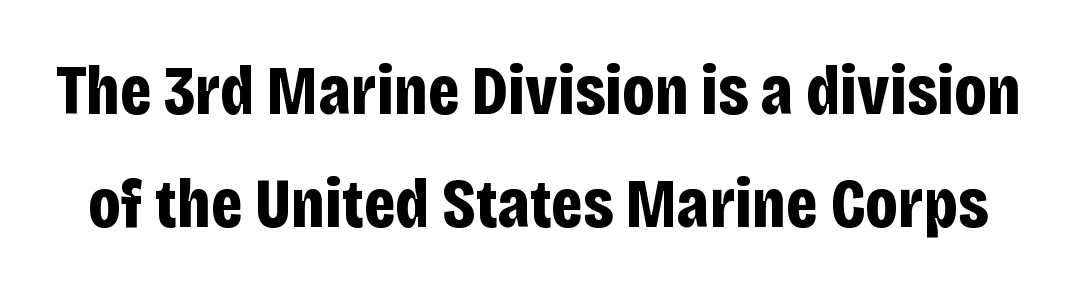
Normally led — the rows are evenly, conventionally spaced. The letters are bold, with thick, heavy strokes. Letter spacing: default. Every character sits straight up, as roman type does. To sum up the face: it is a sans, with no serifs.
